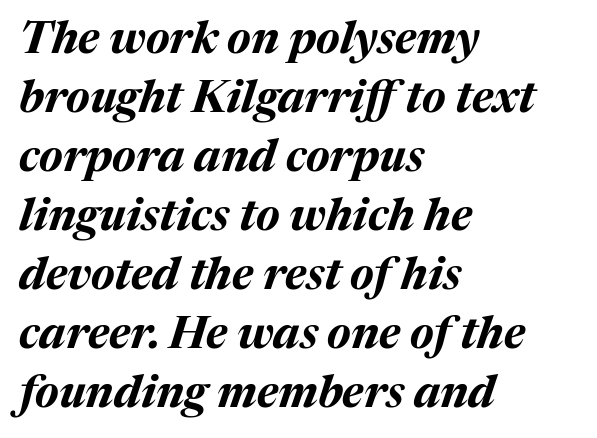
The image shows 45 px bold type, italic (leaning right); set left-aligned, normal line spacing (1.31x), normal letter spacing, not underlined; medium stroke contrast and a medium x-height.
